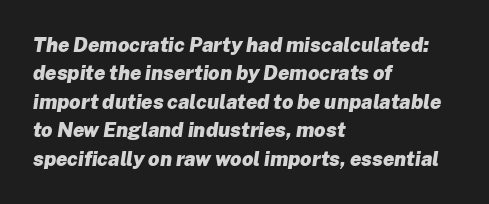
The image shows 20 px bold type, italic (leaning right); set left-aligned, normal line spacing (1.42x), normal letter spacing, not underlined.
